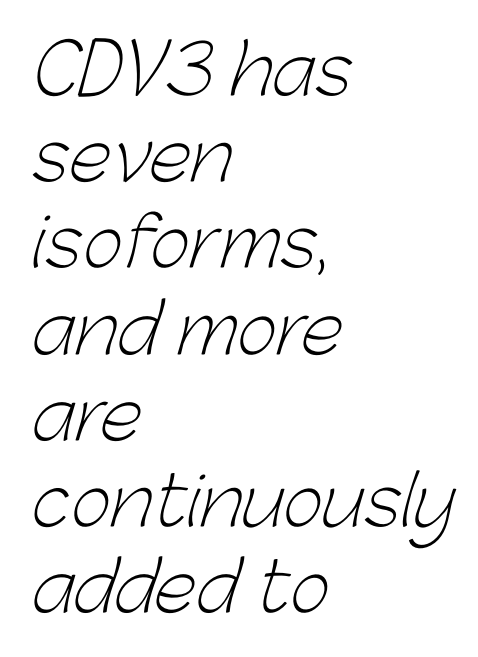
The image shows 69 px light sans-serif type; set left-aligned, normal line spacing (1.25x), normal letter spacing, not underlined; low stroke contrast and a medium x-height.
